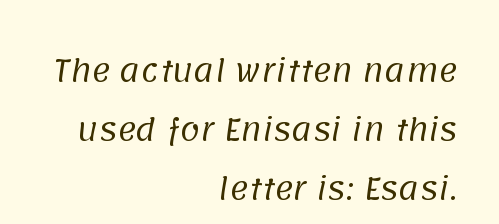
The image shows 29 px regular-weight sans-serif type; set right-aligned, loose line spacing (2.04x), normal letter spacing, not underlined; low stroke contrast and a large x-height.
